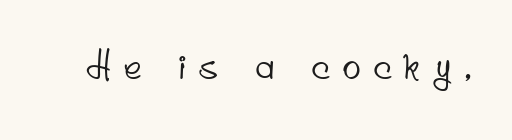
Proportional: the letters do not fall into vertical columns. Stroke terminals: plain, sans-serif. Someone cranked the tracking dial way up on this one. A clean baseline with only descenders dipping below it.
